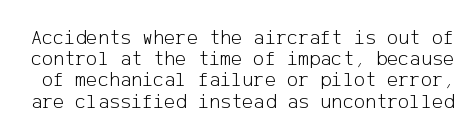
{"italic": "no", "bold": "no", "underline": "no", "line_spacing": "tight", "line_spacing_ratio": 1.01, "letter_spacing": "normal", "letter_spacing_em": 0.0, "glyph_px": 21}
